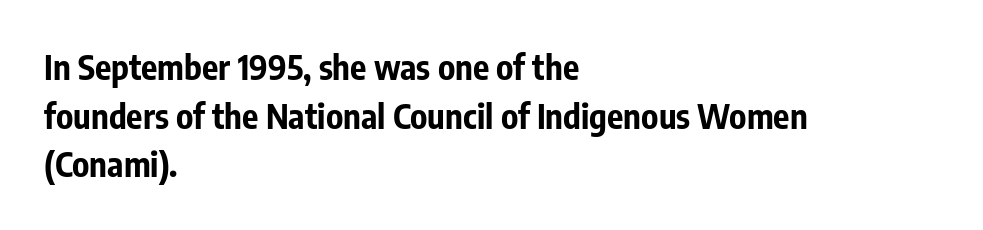
The type family on display is of the sans-serif kind. All the whitespace from short lines collects on the right. Set as a true bold cut, around the 700 mark. The passage shown is typed in a proportional face where columns would drift.
